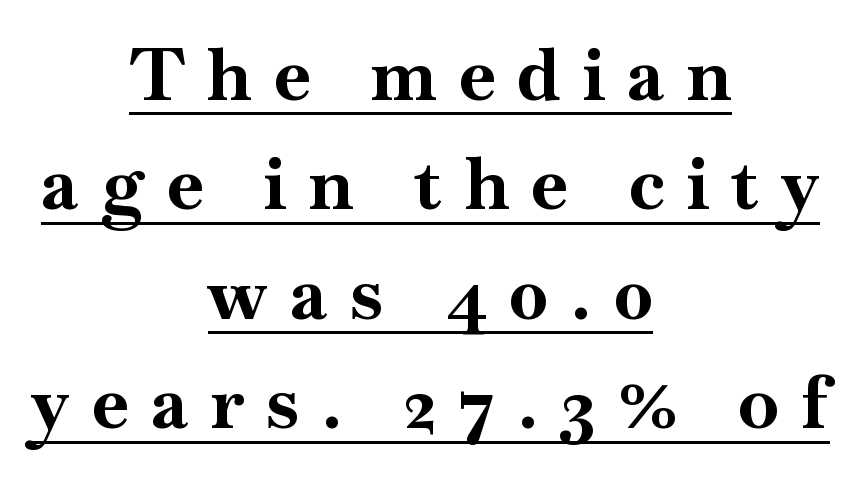
The characters display serif detailing at their extremities. Set as a true bold cut, around the 700 mark. Characters follow at a spacing far wider than the type designer built in. Typeset on center — no edge is straight.
